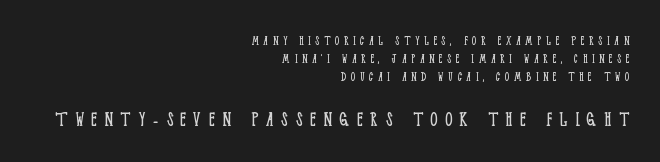
Q: Is the text bold? A: No.
Q: Is the text italic (slanted)? A: No, it is upright.
Q: Is the text underlined? A: No.
Q: How is the paragraph aligned? A: Right-aligned.
Q: Is the spacing between letters normal or unusually wide? A: Unusually wide.
Q: Is the spacing between lines tight, normal or loose? A: Normal.
Q: Which block of text is set in a larger size, the first (top) or the second (bottom)? A: The second (bottom) one.
